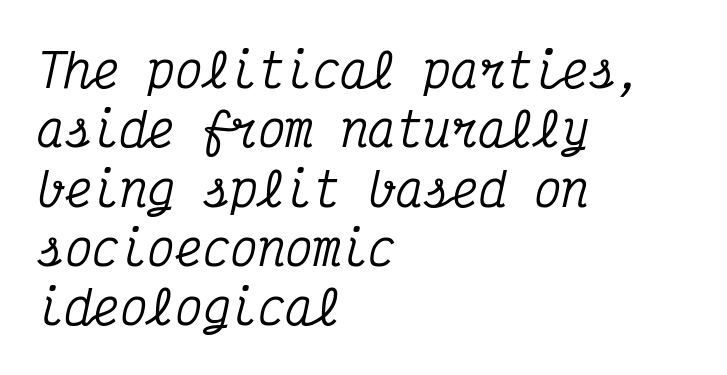
The image shows 46 px condensed serif type, italic (leaning right), monospaced; set left-aligned, normal line spacing (1.29x), normal letter spacing, not underlined; medium stroke contrast and a medium x-height.
